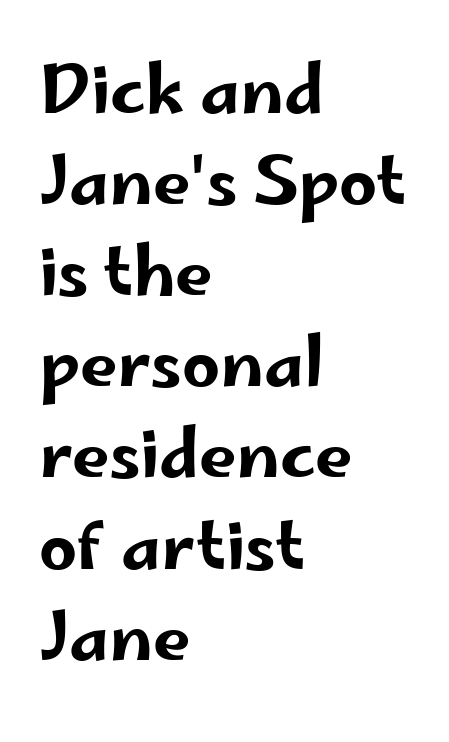
Left-aligned paragraph, ragged on the right. This rendering leaves character spacing at its baseline value. One glance says typical: line gaps are just what's usual. The specimen reads as upright at a glance. Look at the bottom of the vertical strokes: they stop flat, with no serifs. Is this a fixed-width face? No — the glyphs have proportional, varying widths.
